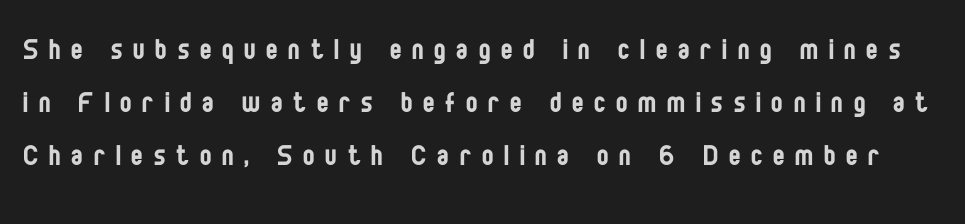
The image shows 34 px regular-weight, condensed sans-serif type, upright; set normal line spacing (1.56x), unusually wide letter spacing (+0.32 em), not underlined; low stroke contrast and a large x-height.
